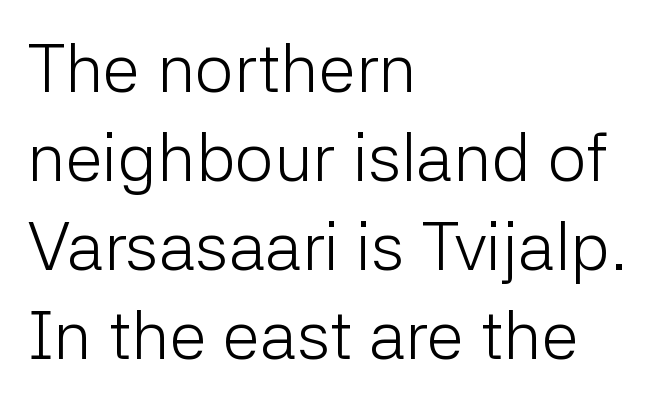
{"serif": "no", "italic": "no", "bold": "no", "weight": "light", "width": "normal", "stroke_contrast": "low", "x_height": "medium", "monospaced": "no", "underline": "no", "align": "left", "line_spacing": "normal", "line_spacing_ratio": 1.31, "letter_spacing": "normal", "letter_spacing_em": 0.0, "glyph_px": 68}
